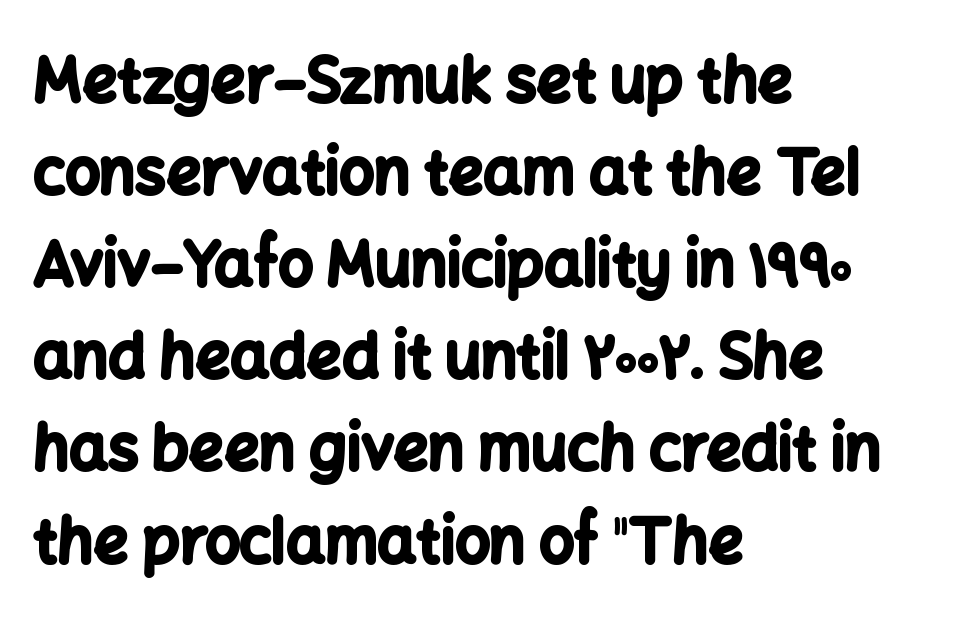
The image shows 61 px bold sans-serif type, upright; set left-aligned, normal line spacing (1.51x), normal letter spacing, not underlined; low stroke contrast and a medium x-height.
